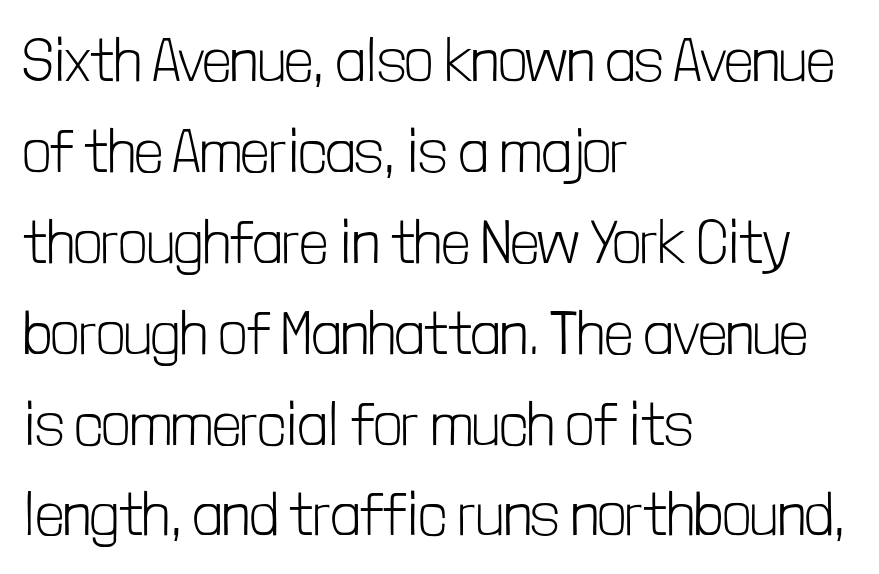
Q: Is the text bold? A: No.
Q: Is the text italic (slanted)? A: No, it is upright.
Q: Is the typeface a serif or a sans-serif typeface? A: Sans-serif.
Q: Is the text underlined? A: No.
Q: How is the paragraph aligned? A: Left-aligned.
Q: Is the spacing between letters normal or unusually wide? A: Normal.
Q: Is the spacing between lines tight, normal or loose? A: Normal.
Q: Width (condensed, normal, or wide)? A: Condensed.
Q: Stroke contrast? A: Low.
Q: x-height? A: Medium.
Q: Monospaced? A: No.
